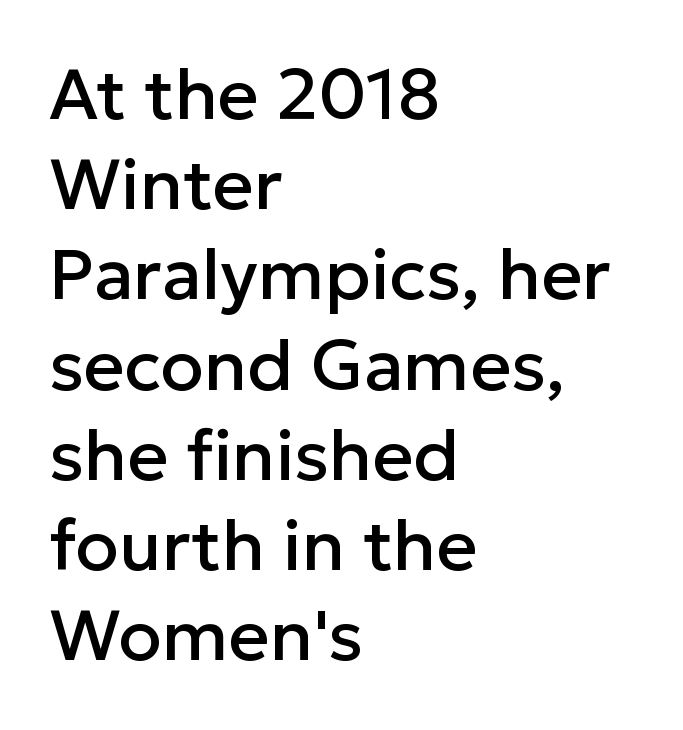
Each word holds together tightly as a unit, with standard inter-letter gaps. Is there any slant? The stems are plumb. Each letter keeps its own natural width here, so spacing adapts to shape. You can tell from the bare stems that sans-serif type was used. Only glyphs here, with clear space below each row.
